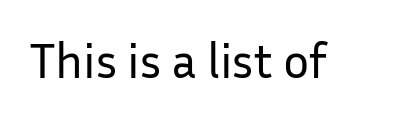
Each letter keeps its own natural width here, so spacing adapts to shape. The letters stand straight up with perfectly vertical stems. Heaviness? Minimal to ordinary, like unemphasized prose. The area under the type is left untouched. A typesetter would label this face a sans.
